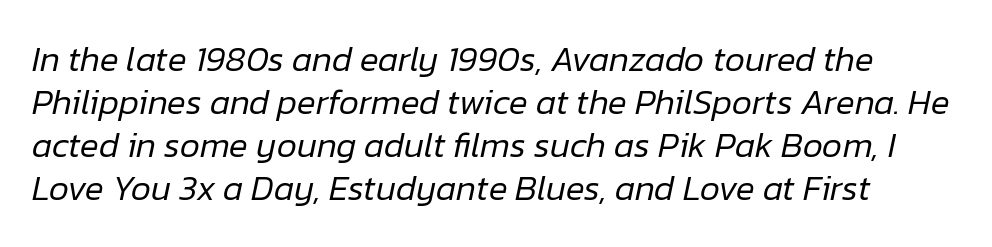
The image shows 35 px regular-weight type, italic (leaning right); set line spacing 1.23x, normal letter spacing, not underlined; low stroke contrast and a medium x-height.
